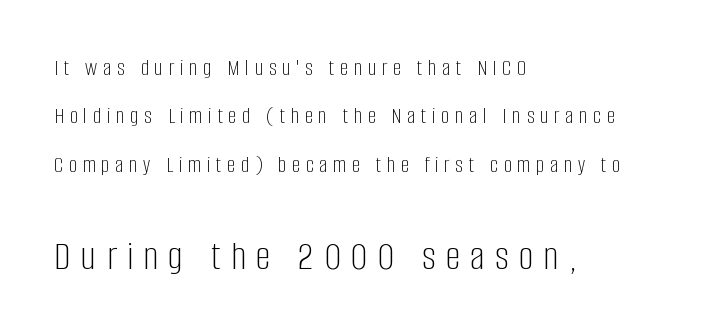
The image shows 41 px light, condensed sans-serif type, upright; set left-aligned, loose line spacing (2.1x), unusually wide letter spacing (+0.25 em), not underlined; the second (bottom) block is 1.78x larger; low stroke contrast and a large x-height.
